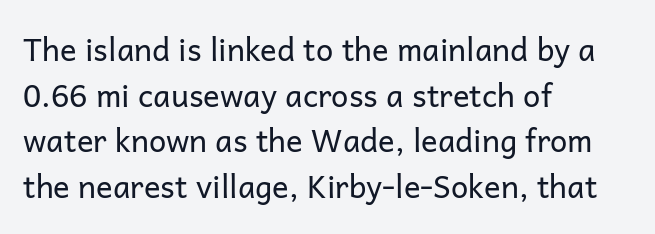
The lines sit at an ordinary, default distance from one another. Typographically, this falls in the sans-serif category. On a weight scale, this lands at 450 or below. Glyph-to-glyph distance matches everyday printed text. Beneath every word, the page is bare. Varying glyph widths throughout — classic text-font behaviour.
